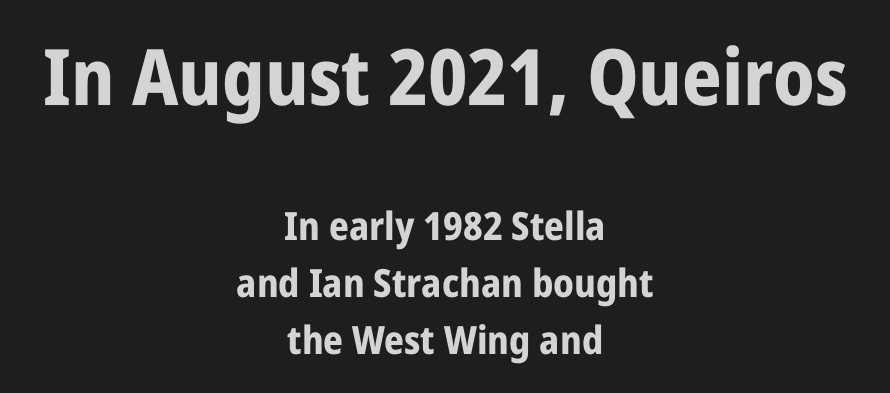
{"serif": "no", "italic": "no", "bold": "yes", "weight": "bold", "width": "condensed", "stroke_contrast": "low", "x_height": "large", "monospaced": "no", "underline": "no", "align": "center", "line_spacing": "normal", "line_spacing_ratio": 1.45, "letter_spacing": "normal", "letter_spacing_em": 0.0, "larger_block": "first", "size_ratio": 2.0, "glyph_px": 78}
